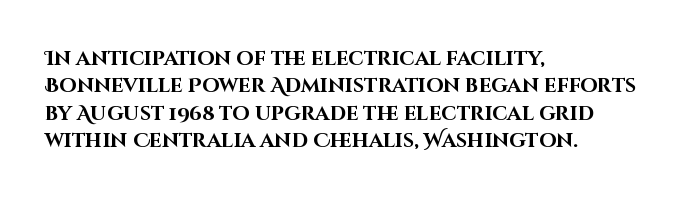
The image shows 20 px bold type, upright; set left-aligned, normal line spacing (1.37x), normal letter spacing, not underlined.
